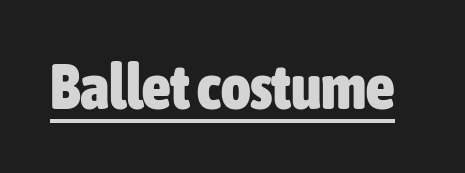
How are the letters spaced? Ordinarily, with no added tracking. Vertical strokes here are truly vertical. The passage shown is typed in a proportional face where columns would drift. Is this a sans? Yes — the strokes have no serifs. Plenty of ink on the page — the face is bold.
